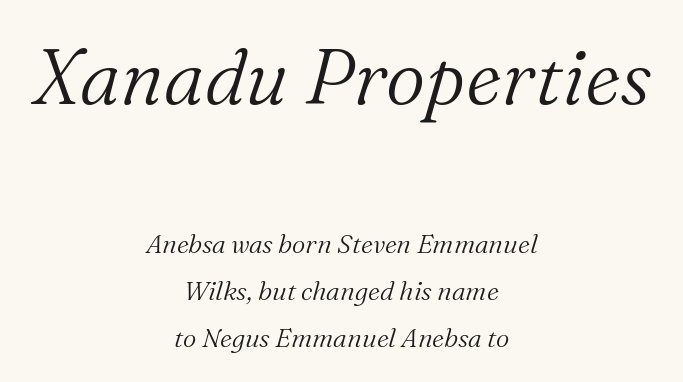
The image shows 77 px light serif type, italic (leaning right); set centered, line spacing 1.79x, normal letter spacing, not underlined; the first (top) block is 2.96x larger; medium stroke contrast and a medium x-height.
